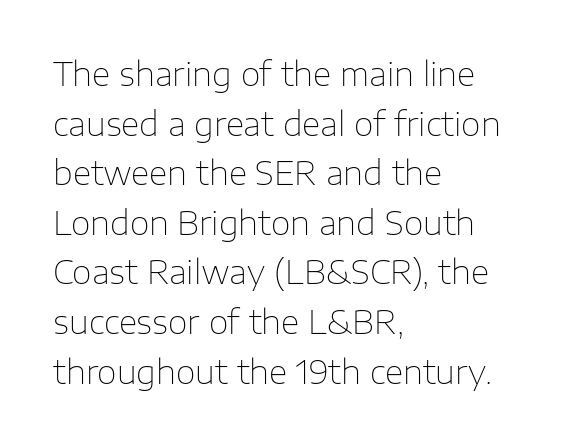
Regular leading. The passage shown is typed in a proportional face where columns would drift. Line beginnings align vertically; line endings do not. The font family rendered here belongs to the sans-serif group.
